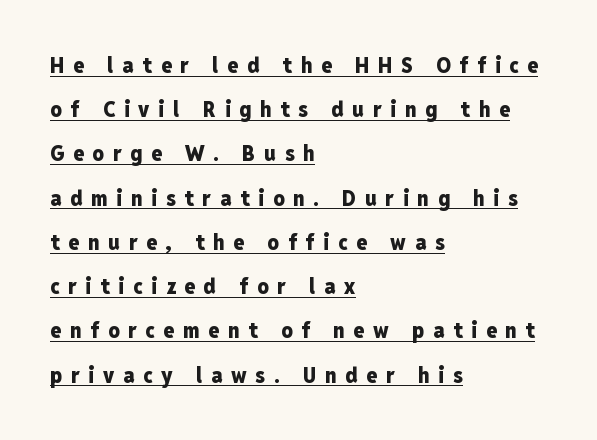
Q: Is the text bold? A: Yes.
Q: Is the text italic (slanted)? A: No, it is upright.
Q: Is the text underlined? A: Yes.
Q: How is the paragraph aligned? A: Left-aligned.
Q: Is the spacing between letters normal or unusually wide? A: Unusually wide.
Q: Is the spacing between lines tight, normal or loose? A: Loose.
